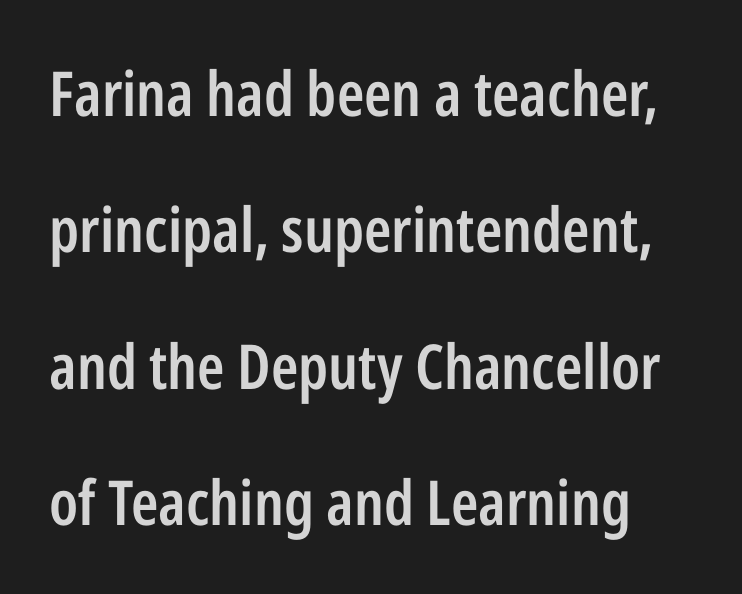
The image shows 62 px semibold, condensed sans-serif type, upright; set loose line spacing (2.2x), normal letter spacing, not underlined; low stroke contrast and a medium x-height.
